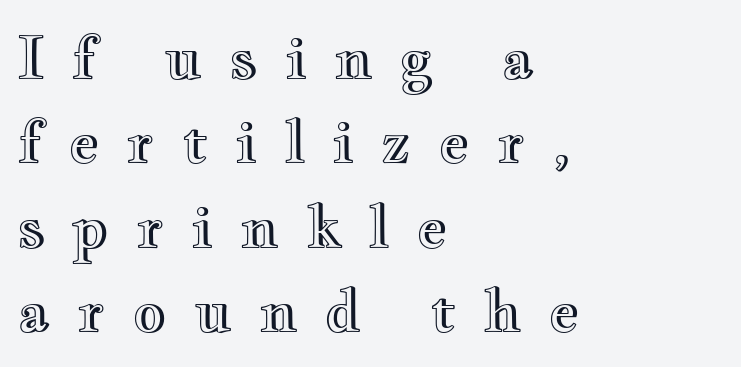
{"italic": "no", "width": "wide", "x_height": "small", "monospaced": "no", "underline": "no", "align": "left", "line_spacing": "normal", "line_spacing_ratio": 1.43, "letter_spacing": "wide", "letter_spacing_em": 0.45, "glyph_px": 59}
